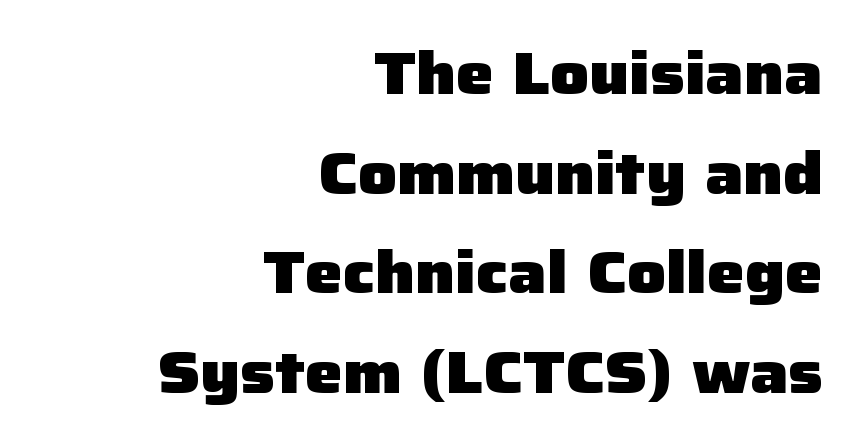
The image shows 60 px heavy sans-serif type, upright; set right-aligned, normal line spacing (1.66x), normal letter spacing, not underlined; low stroke contrast and a medium x-height.
